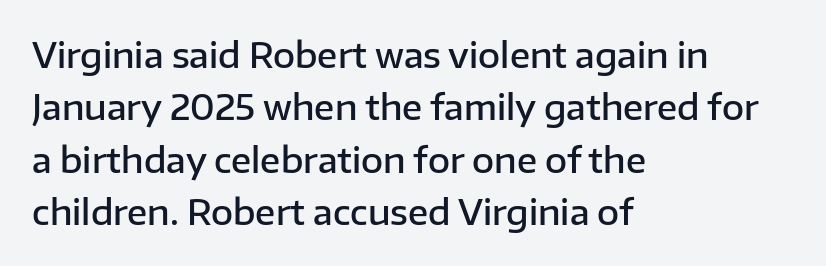
Q: Is the text bold? A: Semi-bold.
Q: Is the text italic (slanted)? A: No, it is upright.
Q: Is the typeface a serif or a sans-serif typeface? A: Sans-serif.
Q: Is the text underlined? A: No.
Q: How is the paragraph aligned? A: Left-aligned.
Q: Is the spacing between letters normal or unusually wide? A: Normal.
Q: Is the spacing between lines tight, normal or loose? A: Normal.
Q: Width (condensed, normal, or wide)? A: Normal.
Q: Stroke contrast? A: Low.
Q: x-height? A: Medium.
Q: Monospaced? A: No.
